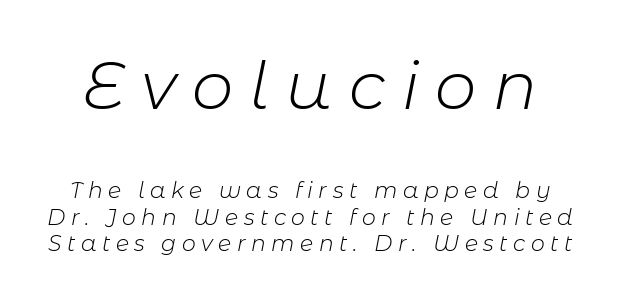
Compared with a typical body face, this is equally light or lighter still. The rendering shrinks the type as you move from the upper chunk to the lower. The specimen reads as italic at a glance. Words float on clear page, feet unadorned.
